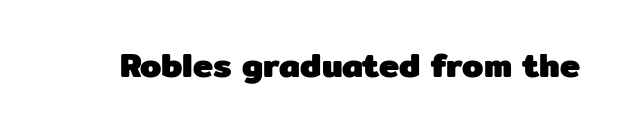
{"serif": "no", "italic": "no", "bold": "yes", "weight": "heavy", "width": "normal", "stroke_contrast": "low", "x_height": "medium", "monospaced": "no", "underline": "no", "letter_spacing": "normal", "letter_spacing_em": 0.0, "glyph_px": 34}
